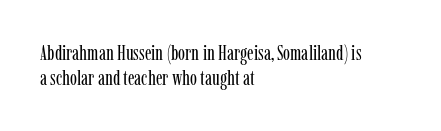
Q: Is the text bold? A: No.
Q: Is the text italic (slanted)? A: No, it is upright.
Q: Is the text underlined? A: No.
Q: How is the paragraph aligned? A: Left-aligned.
Q: Is the spacing between letters normal or unusually wide? A: Normal.
